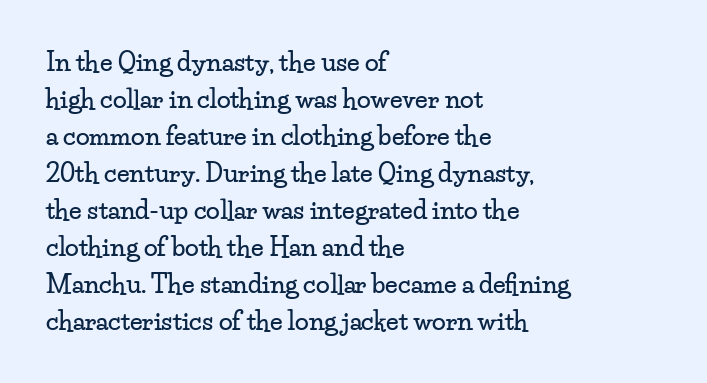
The image shows 25 px text type, upright; set left-aligned, normal line spacing (1.48x), normal letter spacing, not underlined.
